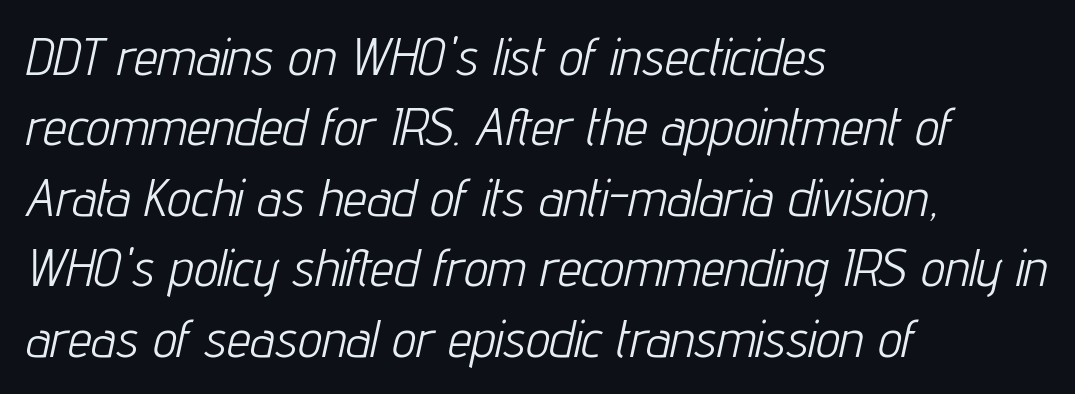
The rows are spaced the way most documents space them. Is this a fixed-width face? No — the glyphs have proportional, varying widths. This rendering features lettering with no underline. Notice how the passage keeps a crisp vertical edge on the left only.
